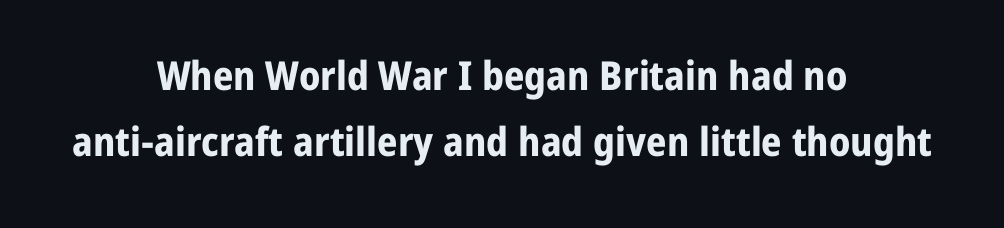
The image shows 40 px bold sans-serif type, upright; set centered, normal line spacing (1.66x), normal letter spacing, not underlined; low stroke contrast and a medium x-height.
